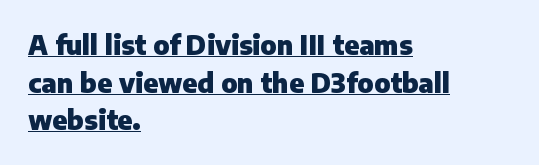
{"italic": "no", "bold": "yes", "underline": "yes", "align": "left", "line_spacing": "normal", "line_spacing_ratio": 1.45, "letter_spacing": "normal", "letter_spacing_em": 0.0, "glyph_px": 26}
